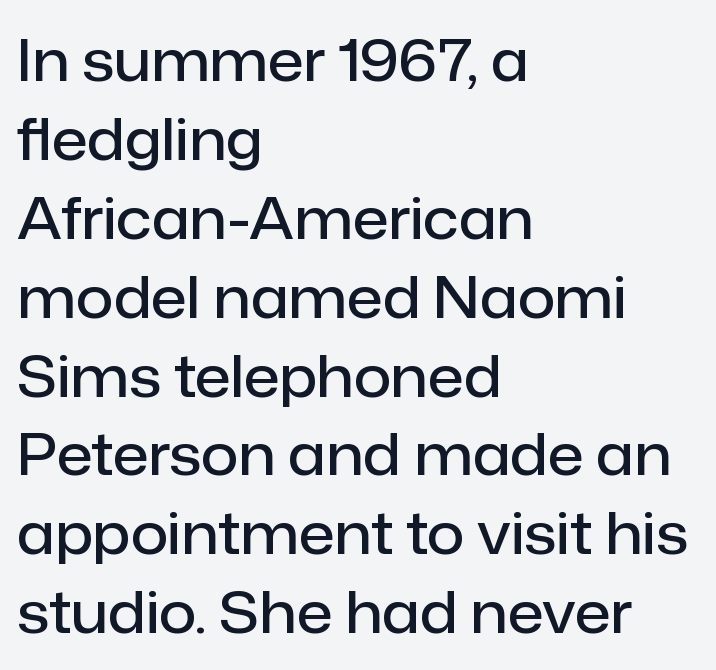
The image shows 58 px semibold sans-serif type, upright; set left-aligned, normal line spacing (1.36x), normal letter spacing, not underlined; low stroke contrast and a medium x-height.
